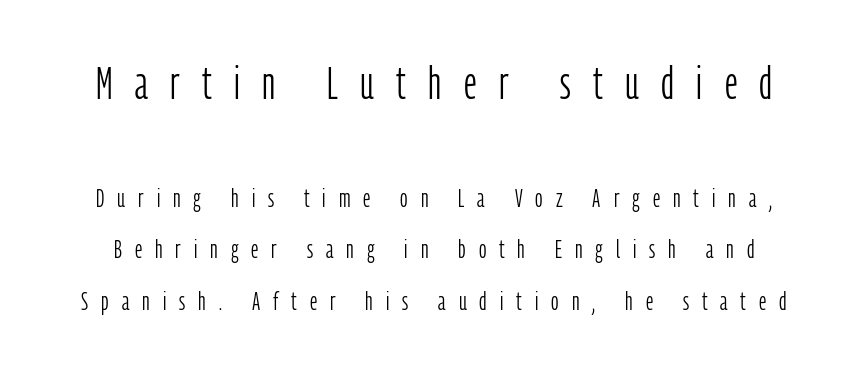
The image shows 45 px light, condensed sans-serif type, upright; set loose line spacing (1.99x), unusually wide letter spacing (+0.5 em), not underlined; the first (top) block is 1.73x larger; low stroke contrast and a medium x-height.
